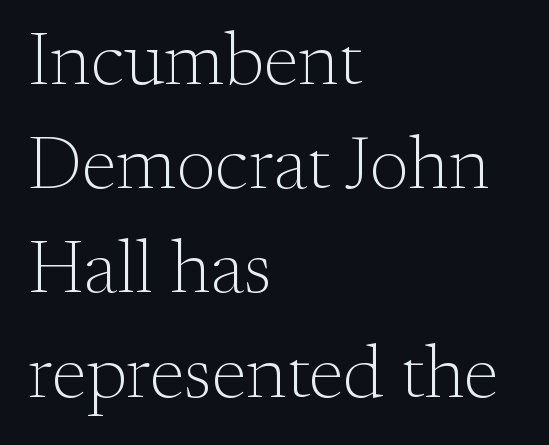
The image shows 75 px light serif type, upright; set left-aligned, normal line spacing (1.39x), normal letter spacing, not underlined; medium stroke contrast and a small x-height.
